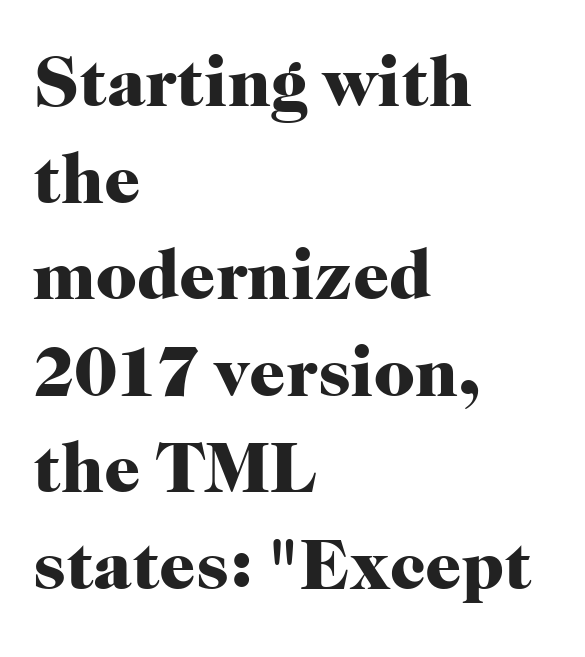
The image shows 71 px heavy serif type, upright; set left-aligned, normal line spacing (1.36x), normal letter spacing, not underlined; high stroke contrast and a medium x-height.
